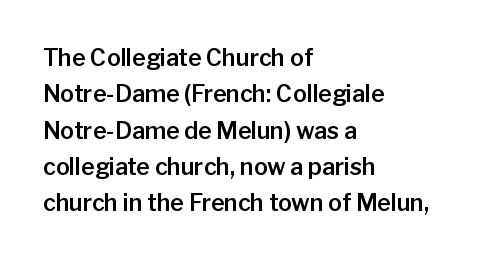
{"italic": "no", "underline": "no", "align": "left", "line_spacing": "normal", "line_spacing_ratio": 1.58, "letter_spacing": "normal", "letter_spacing_em": 0.0, "glyph_px": 23}
